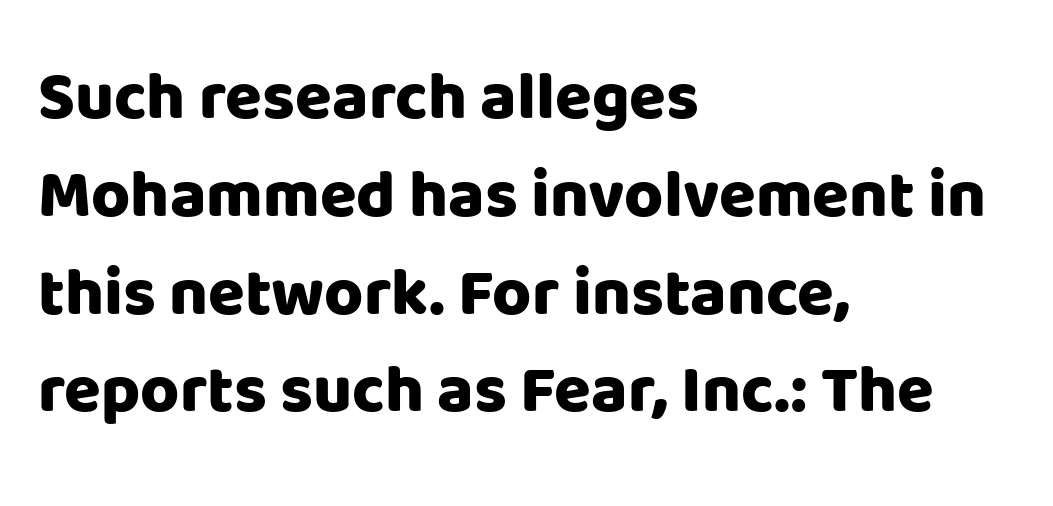
{"serif": "no", "italic": "no", "bold": "yes", "weight": "heavy", "width": "normal", "stroke_contrast": "low", "x_height": "large", "monospaced": "no", "underline": "no", "align": "left", "line_spacing": "normal", "line_spacing_ratio": 1.46, "letter_spacing": "normal", "letter_spacing_em": 0.0, "glyph_px": 67}
